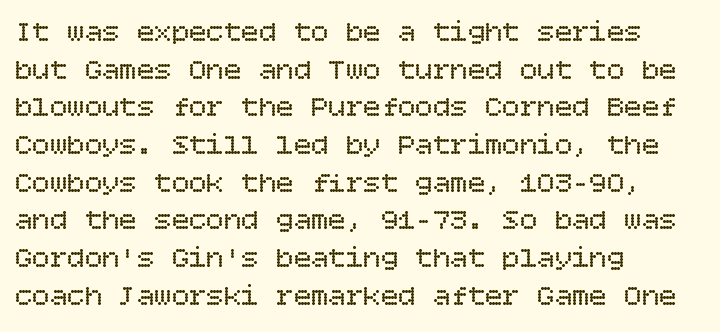
The image shows 29 px regular-weight type, upright; set left-aligned, normal line spacing (1.3x), normal letter spacing, not underlined; low stroke contrast and a large x-height.
